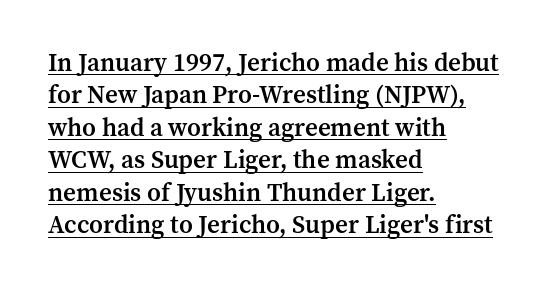
{"italic": "no", "bold": "semi", "underline": "yes", "align": "left", "line_spacing": "normal", "line_spacing_ratio": 1.3, "letter_spacing": "normal", "letter_spacing_em": 0.0, "glyph_px": 25}
